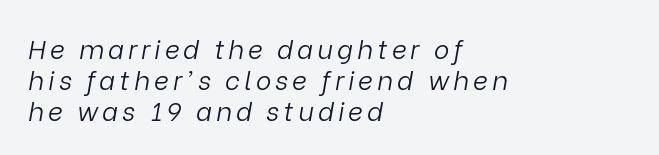
Q: Is the text bold? A: No.
Q: Is the text italic (slanted)? A: Yes, it leans right by about 9 degrees.
Q: Is the text underlined? A: No.
Q: How is the paragraph aligned? A: Left-aligned.
